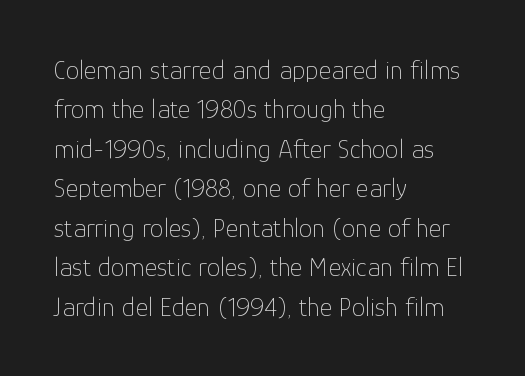
Quick note: not italic, upright. Is the stroke heavy? The answer is a plain regular-or-lighter. The setting favours the left margin, as ordinary paragraphs usually do. Has an underline been added? It has not. Tracking here is standard; glyphs follow each other at the usual distance. Line spacing here is normal.
